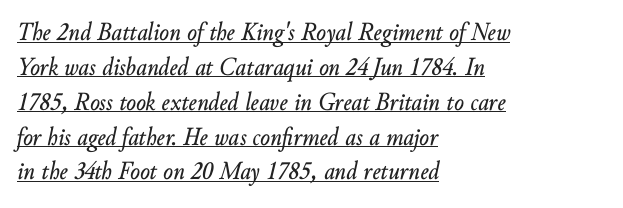
{"italic": "yes", "lean": "right", "slant_degrees": 10, "underline": "yes", "align": "left", "line_spacing": "normal", "line_spacing_ratio": 1.34, "letter_spacing": "normal", "letter_spacing_em": 0.0, "glyph_px": 26}
